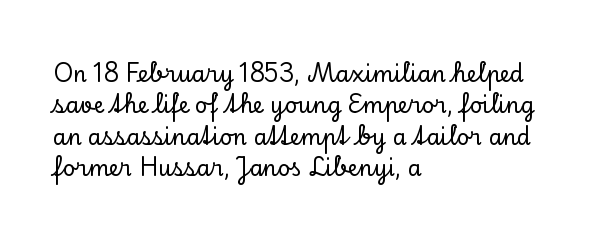
Quick note: underline off. Interline gaps are of average width in this sample. Notice how the stems are strictly vertical — no italics here. How are the letters spaced? Ordinarily, with no added tracking. The lines are quadded left.
